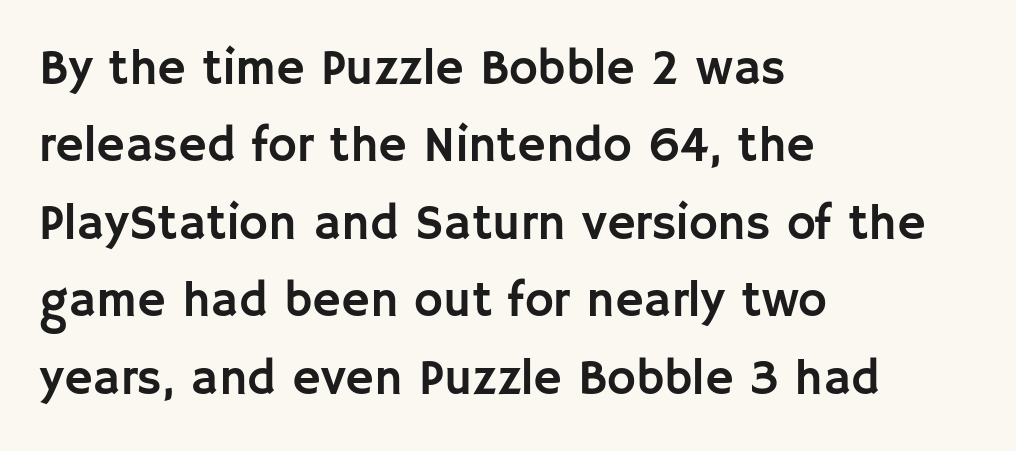
Q: Is the text italic (slanted)? A: No, it is upright.
Q: Is the typeface a serif or a sans-serif typeface? A: Sans-serif.
Q: Is the text underlined? A: No.
Q: How is the paragraph aligned? A: Left-aligned.
Q: Is the spacing between letters normal or unusually wide? A: Normal.
Q: Is the spacing between lines tight, normal or loose? A: Normal.
Q: Width (condensed, normal, or wide)? A: Normal.
Q: Stroke contrast? A: Low.
Q: x-height? A: Large.
Q: Monospaced? A: No.
